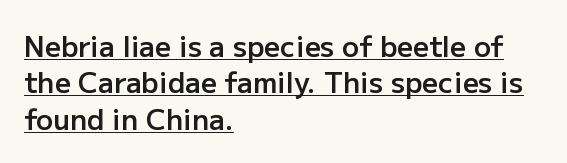
Q: Is the text bold? A: Semi-bold.
Q: Is the text italic (slanted)? A: No, it is upright.
Q: Is the typeface a serif or a sans-serif typeface? A: Sans-serif.
Q: Is the text underlined? A: Yes.
Q: How is the paragraph aligned? A: Left-aligned.
Q: Is the spacing between letters normal or unusually wide? A: Normal.
Q: Is the spacing between lines tight, normal or loose? A: Normal.
Q: Width (condensed, normal, or wide)? A: Normal.
Q: Stroke contrast? A: Low.
Q: x-height? A: Medium.
Q: Monospaced? A: No.
